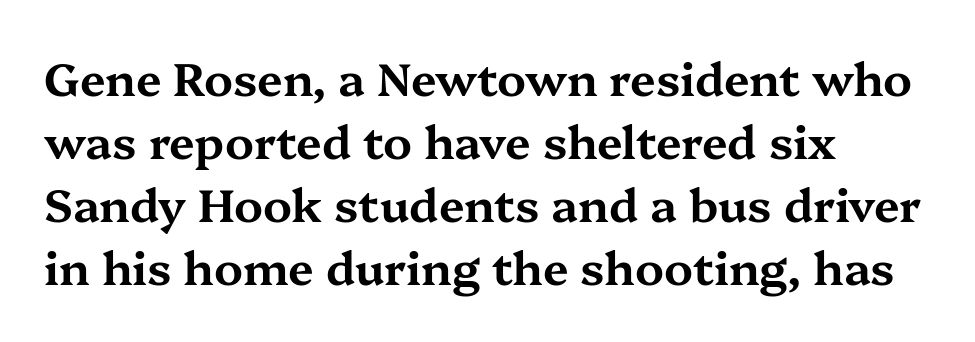
Nothing unusual about the tracking: characters are spaced as the font intends. Nobody drew a line under any word here. The designer left line spacing at the default. Is there any slant? The stems are plumb. Caption: multi-line text, flush left, ragged right. Is this a fixed-width face? No — the glyphs have proportional, varying widths.
